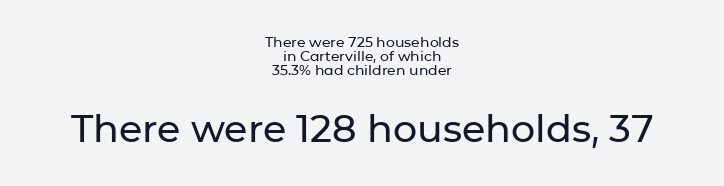
Style check: upright. Larger block? The one below; the one above is distinctly smaller. The baseline area is clear. The lines are quadded center. Here the glyphs are tracked normally, forming tight word shapes.
